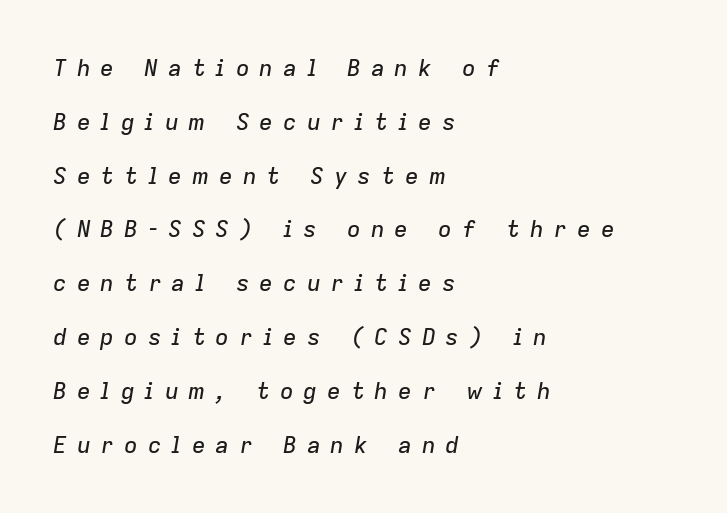
Q: Is the text italic (slanted)? A: Yes, it leans right by about 9 degrees.
Q: Is the text underlined? A: No.
Q: How is the paragraph aligned? A: Left-aligned.
Q: Is the spacing between letters normal or unusually wide? A: Unusually wide.
Q: Is the spacing between lines tight, normal or loose? A: Loose.
